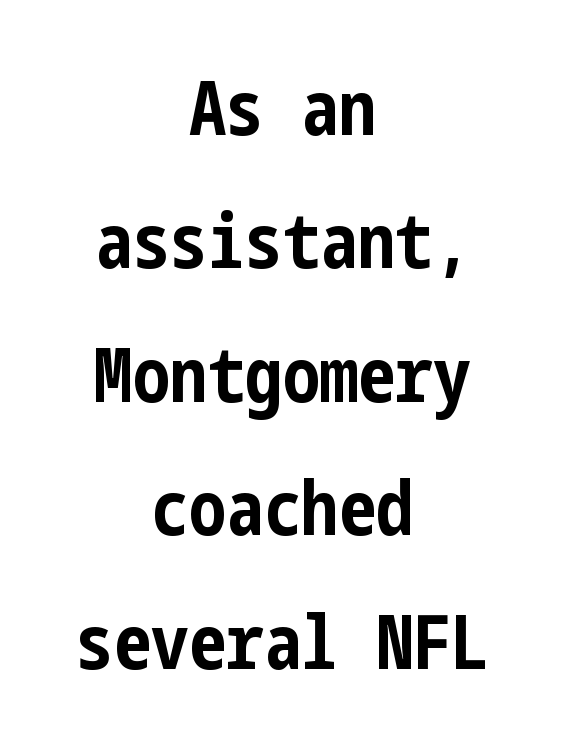
The words here are not underlined. The characters display no serif detailing; their extremities are plain. There is no visible air inserted between adjacent glyphs. Unlike italic type, these characters show no tilt at all. Notice how the passage keeps no hard edge, just a central spine.
